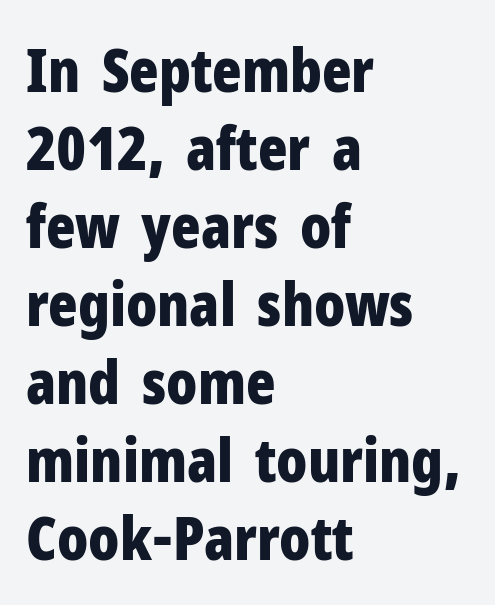
The image shows 61 px bold, condensed sans-serif type, upright; set left-aligned, normal line spacing (1.28x), normal letter spacing, not underlined; low stroke contrast and a medium x-height.
